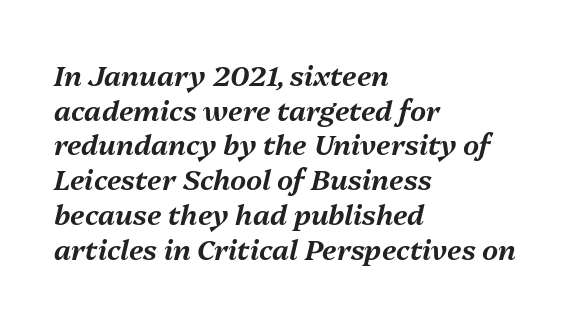
{"italic": "yes", "lean": "right", "slant_degrees": 13, "width": "normal", "stroke_contrast": "medium", "x_height": "medium", "monospaced": "no", "underline": "no", "align": "left", "line_spacing_ratio": 1.24, "letter_spacing": "normal", "letter_spacing_em": 0.0, "glyph_px": 28}
